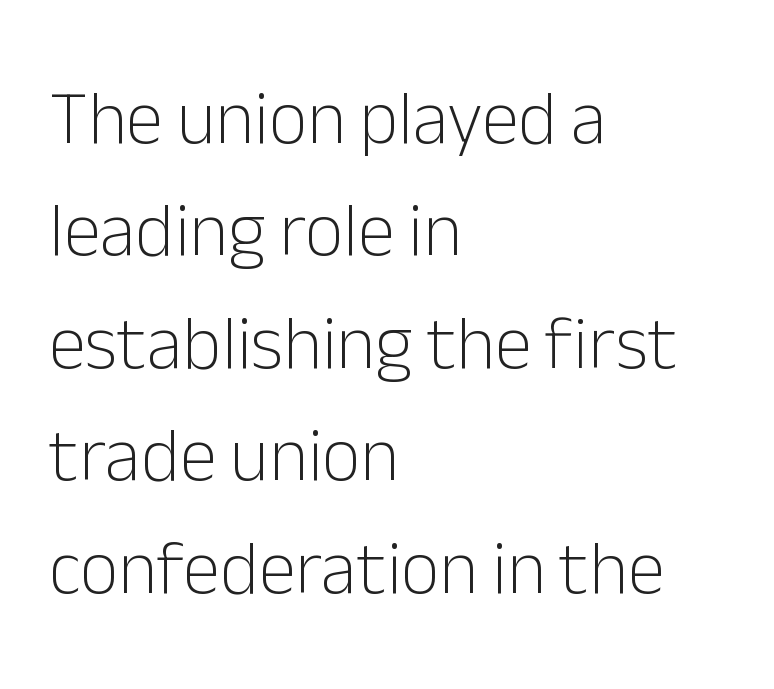
Characters follow at the spacing the type designer built in. This block has exactly the height ordinary leading produces. Nothing heavy about these letters — not bold at all. Proportional: the letters do not fall into vertical columns.
